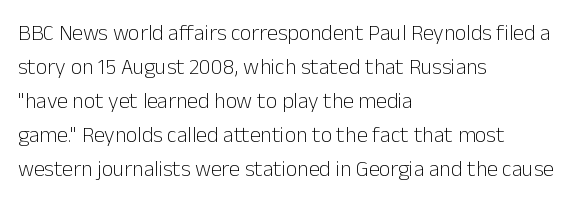
Q: Is the text bold? A: No.
Q: Is the text italic (slanted)? A: No, it is upright.
Q: Is the text underlined? A: No.
Q: How is the paragraph aligned? A: Left-aligned.
Q: Is the spacing between letters normal or unusually wide? A: Normal.
Q: Is the spacing between lines tight, normal or loose? A: Normal.
